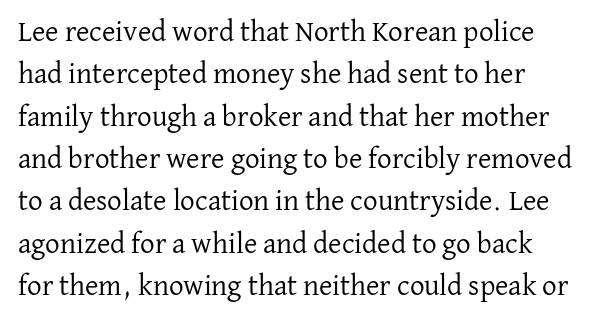
The letters look calm and open, with moderate or lighter stems. Whoever set this chose a conventional vertical rhythm. The rendering uses natural spacing where letterforms have individual widths. The line texture is even and compact thanks to regular tracking.
